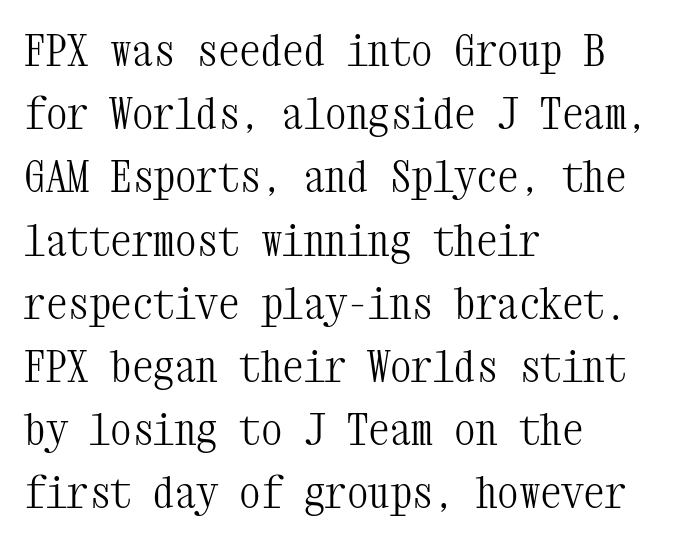
{"serif": "yes", "italic": "no", "bold": "no", "weight": "light", "width": "condensed", "stroke_contrast": "medium", "x_height": "medium", "monospaced": "yes", "underline": "no", "align": "left", "line_spacing": "normal", "line_spacing_ratio": 1.47, "letter_spacing": "normal", "letter_spacing_em": 0.0, "glyph_px": 43}
